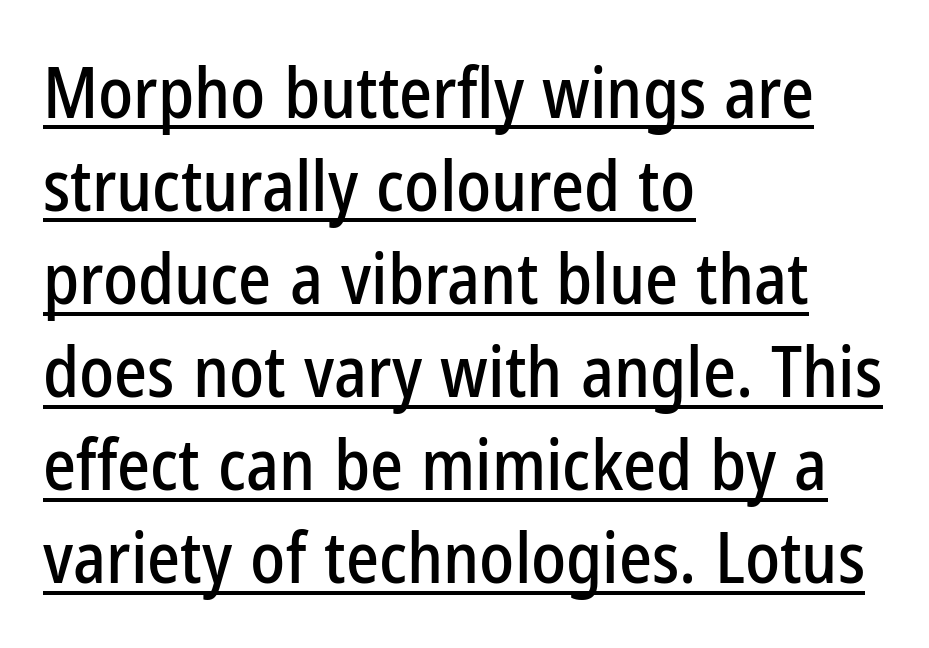
{"serif": "no", "italic": "no", "width": "condensed", "stroke_contrast": "low", "x_height": "medium", "monospaced": "no", "underline": "yes", "align": "left", "line_spacing": "normal", "line_spacing_ratio": 1.33, "letter_spacing": "normal", "letter_spacing_em": 0.0, "glyph_px": 70}
